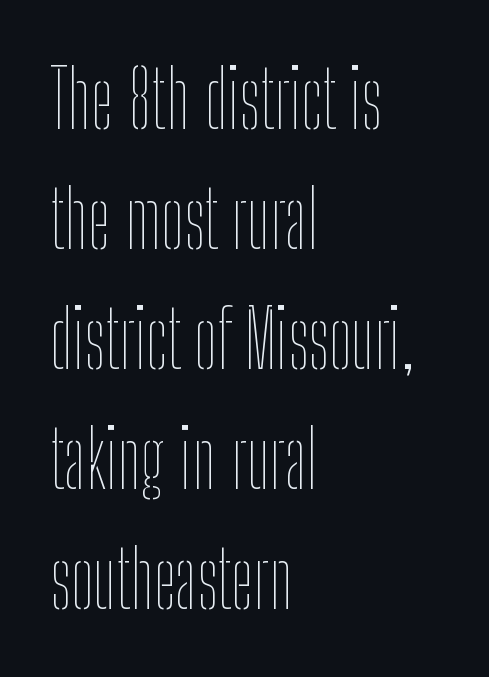
Q: Is the text bold? A: No.
Q: Is the text italic (slanted)? A: No, it is upright.
Q: Is the text underlined? A: No.
Q: How is the paragraph aligned? A: Left-aligned.
Q: Is the spacing between letters normal or unusually wide? A: Normal.
Q: Is the spacing between lines tight, normal or loose? A: Normal.
Q: Width (condensed, normal, or wide)? A: Condensed.
Q: Stroke contrast? A: Low.
Q: x-height? A: Medium.
Q: Monospaced? A: No.
